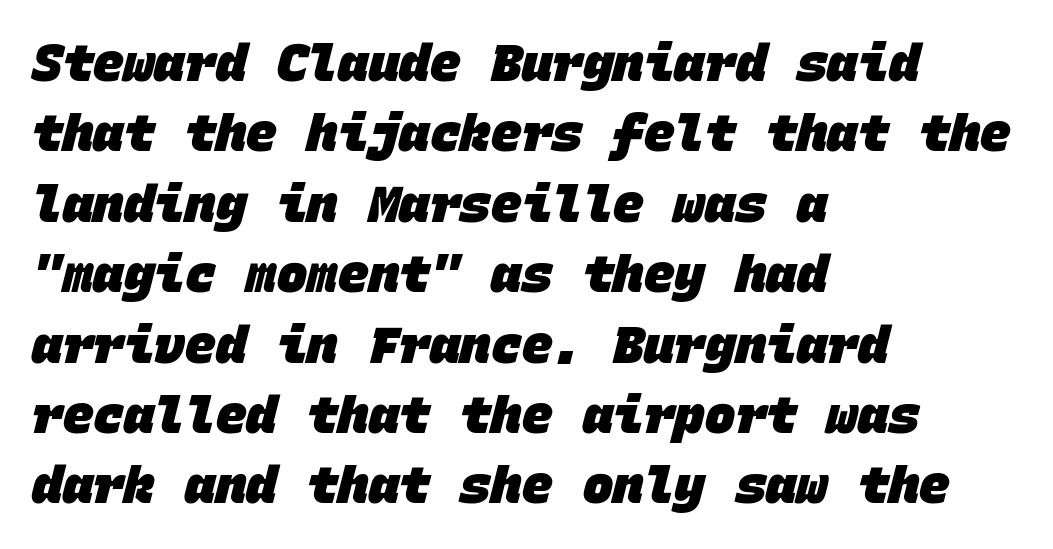
{"serif": "no", "bold": "yes", "weight": "heavy", "width": "normal", "stroke_contrast": "low", "x_height": "large", "monospaced": "yes", "underline": "no", "align": "left", "line_spacing": "normal", "line_spacing_ratio": 1.38, "letter_spacing": "normal", "letter_spacing_em": 0.0, "glyph_px": 51}
